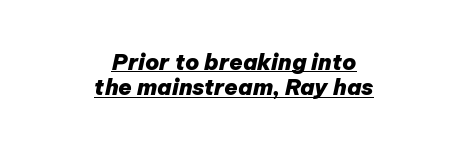
Q: Is the text bold? A: Yes.
Q: Is the text italic (slanted)? A: Yes, it leans right by about 12 degrees.
Q: Is the text underlined? A: Yes.
Q: How is the paragraph aligned? A: Centered.
Q: Is the spacing between letters normal or unusually wide? A: Normal.
Q: Is the spacing between lines tight, normal or loose? A: Tight.
